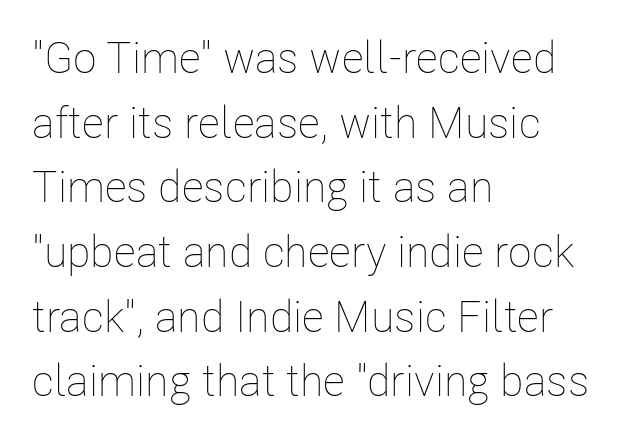
The image shows 44 px thin, condensed type, upright; set left-aligned, normal line spacing (1.47x), normal letter spacing, not underlined; low stroke contrast and a medium x-height.
